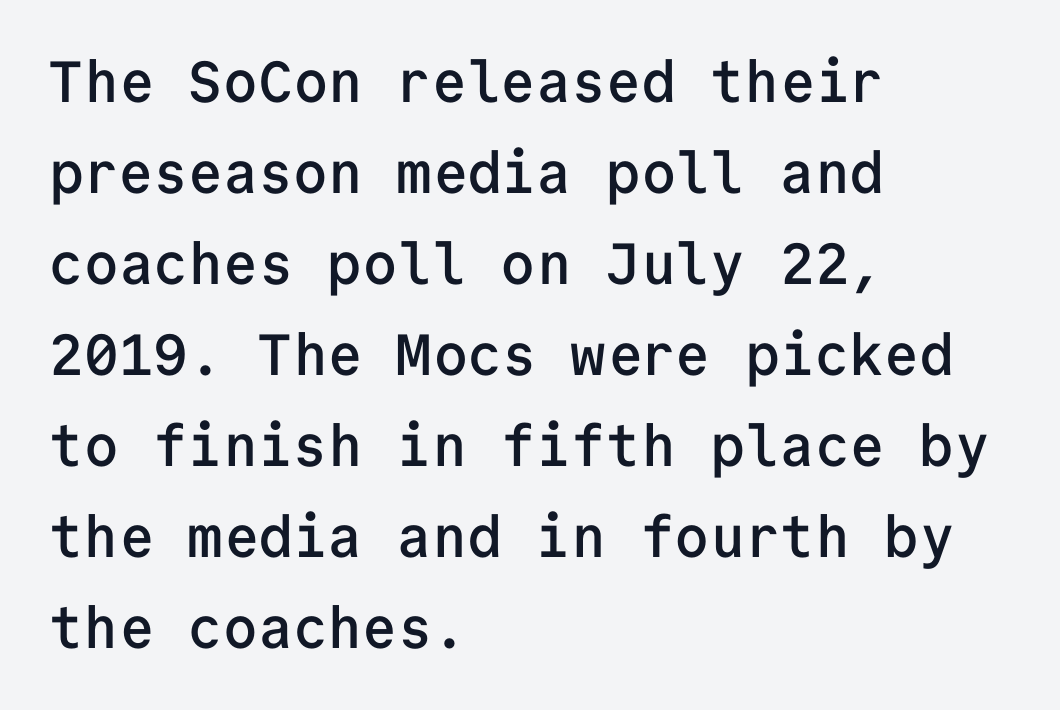
The characters look somewhat weighty, a semibold short of true bold. Font category for this specimen: sans-serif. Nobody drew a line under any word here. Here the designer chose a console-style face with uniform glyph widths. Tracking here is standard; glyphs follow each other at the usual distance. Typeset ragged right — the left edge is the straight one.
